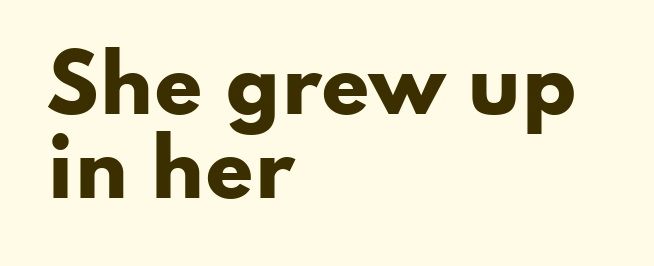
{"serif": "no", "italic": "no", "bold": "yes", "weight": "heavy", "width": "wide", "stroke_contrast": "low", "x_height": "small", "monospaced": "no", "underline": "no", "align": "left", "line_spacing": "tight", "line_spacing_ratio": 1.09, "letter_spacing": "normal", "letter_spacing_em": 0.0, "glyph_px": 77}
